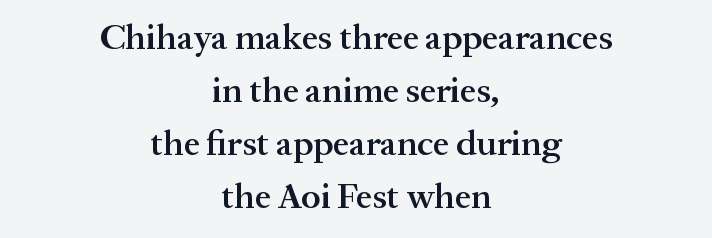
{"serif": "yes", "italic": "no", "bold": "semi", "weight": "semibold", "width": "normal", "stroke_contrast": "medium", "x_height": "medium", "monospaced": "no", "underline": "no", "align": "center", "line_spacing": "normal", "line_spacing_ratio": 1.47, "letter_spacing": "normal", "letter_spacing_em": 0.0, "glyph_px": 36}
